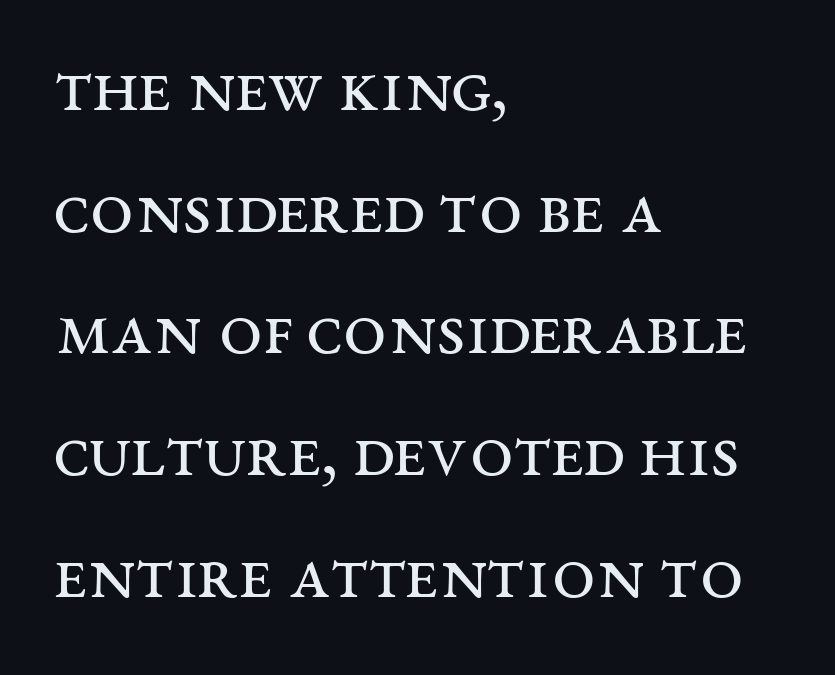
The image shows 77 px regular-weight, wide serif type, upright; set left-aligned, normal line spacing (1.58x), normal letter spacing, not underlined; medium stroke contrast and a large x-height.
